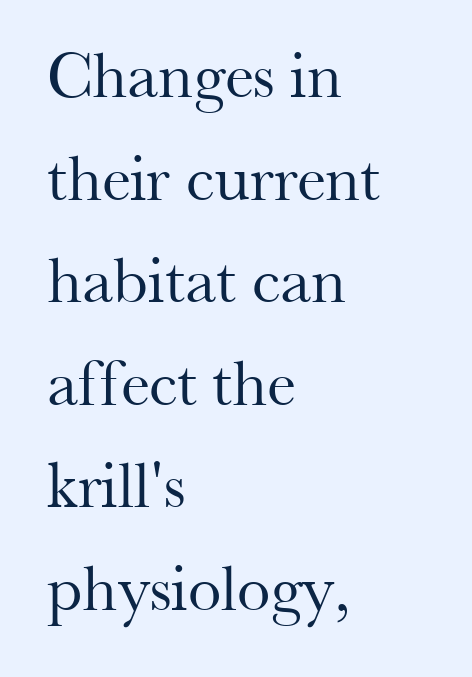
Inter-character spacing is left at the font's built-in metrics. Line beginnings align vertically; line endings do not. This sample keeps an unexceptional amount of space between lines. The typeface has the unassuming heft of standard copy or less. A roman cut, with each character standing at attention.
